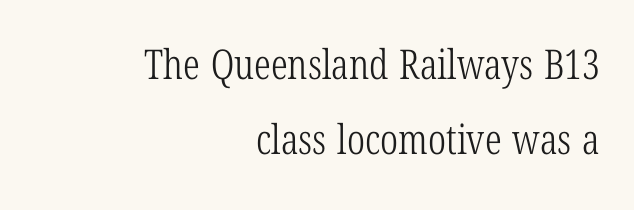
{"serif": "yes", "italic": "no", "bold": "no", "weight": "light", "width": "condensed", "stroke_contrast": "low", "x_height": "medium", "monospaced": "no", "underline": "no", "align": "right", "line_spacing_ratio": 1.83, "letter_spacing": "normal", "letter_spacing_em": 0.0, "glyph_px": 41}
